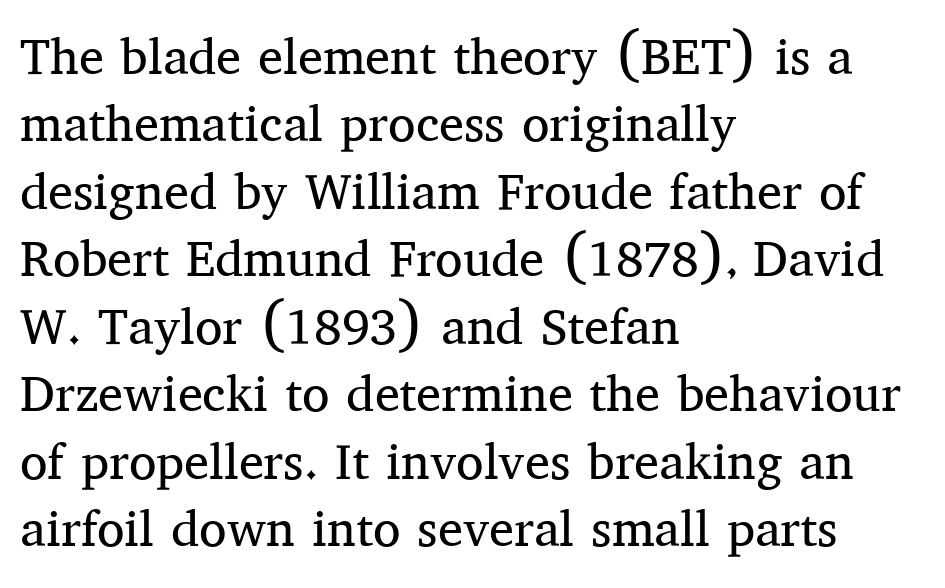
The image shows 50 px regular-weight serif type, upright; set left-aligned, normal line spacing (1.35x), normal letter spacing, not underlined; medium stroke contrast and a medium x-height.
